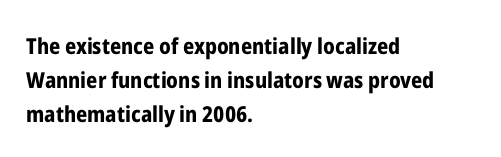
{"italic": "no", "bold": "yes", "underline": "no", "align": "left", "line_spacing": "normal", "line_spacing_ratio": 1.55, "letter_spacing": "normal", "letter_spacing_em": 0.0, "glyph_px": 22}
